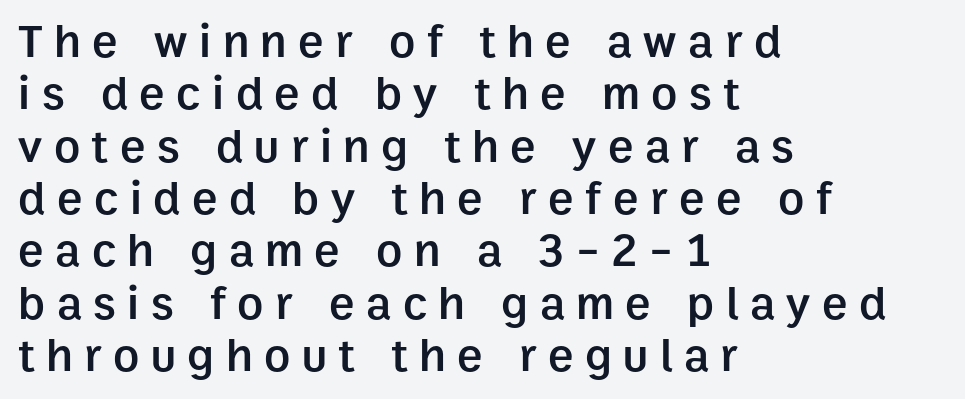
The image shows 48 px semibold sans-serif type, upright; set left-aligned, tight line spacing (1.09x), unusually wide letter spacing (+0.24 em), not underlined; low stroke contrast and a medium x-height.
